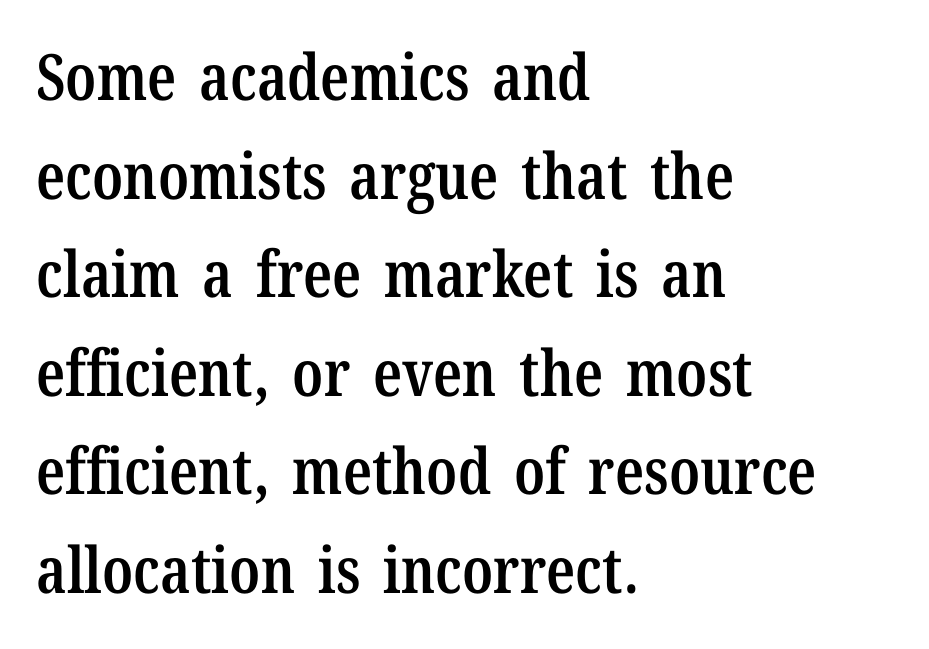
The image shows 64 px semibold, condensed serif type, upright; set left-aligned, normal line spacing (1.54x), normal letter spacing, not underlined; low stroke contrast and a medium x-height.
